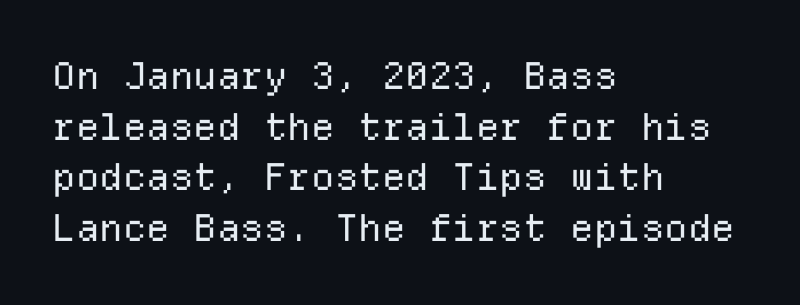
Nobody touched the tracking dial on this one. The letters march in equal steps, a hallmark of fixed-pitch type. Successive baselines arrive at the customary interval. The font family rendered here belongs to the sans-serif group. Where is the straight margin? On the left.
